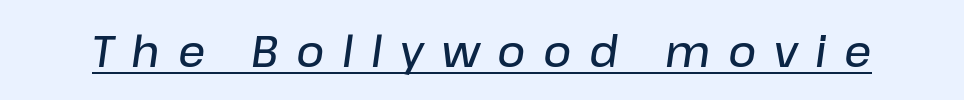
Compared with ordinary roman type, these characters are visibly tilted. The letters are semibold — heavier than regular but short of a full bold. A typesetter would call this proportional, since set widths differ per character. Characters follow at a spacing far wider than the type designer built in. Glance below the letters and you will spot a drawn line.
